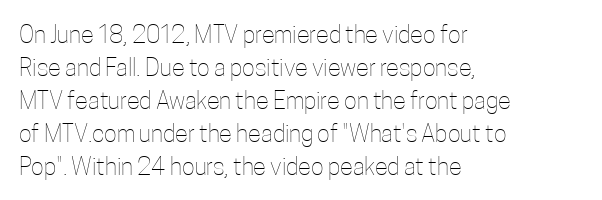
These lines stack with their left ends in a neat column. Letters rest on an invisible, unmarked baseline. The lines sit at an ordinary, default distance from one another. The type sits square on the baseline with zero lean. No letter is thick-stroked: the sample isn't bold. Default kerning and tracking; the words read as compact shapes.
